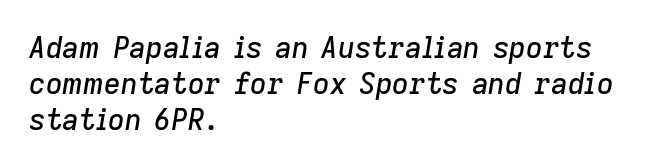
Q: Is the text italic (slanted)? A: Yes, it leans right by about 9 degrees.
Q: Is the text underlined? A: No.
Q: How is the paragraph aligned? A: Left-aligned.
Q: Is the spacing between letters normal or unusually wide? A: Normal.
Q: Is the spacing between lines tight, normal or loose? A: Normal.
Q: Width (condensed, normal, or wide)? A: Normal.
Q: Stroke contrast? A: Low.
Q: x-height? A: Medium.
Q: Monospaced? A: No.
